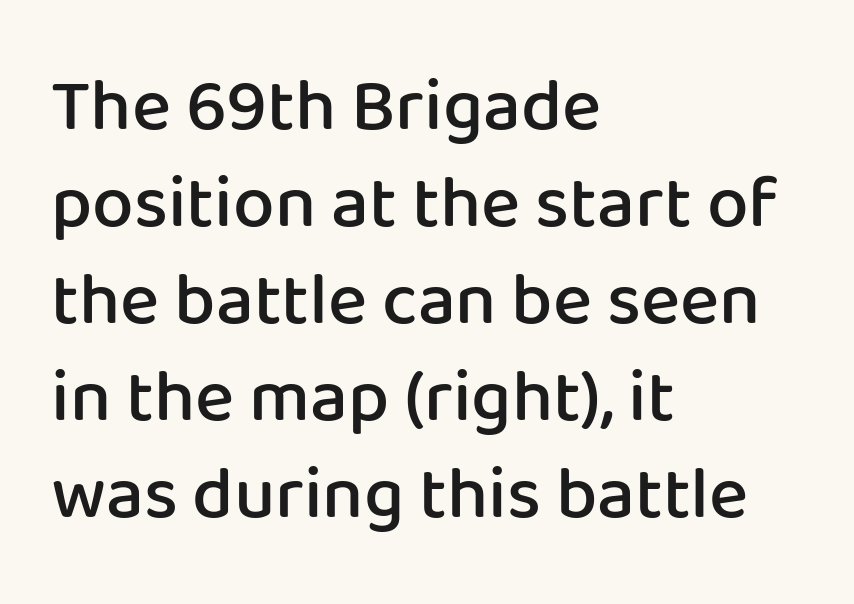
{"serif": "no", "italic": "no", "bold": "semi", "weight": "semibold", "width": "normal", "stroke_contrast": "low", "x_height": "medium", "monospaced": "no", "underline": "no", "align": "left", "line_spacing": "normal", "line_spacing_ratio": 1.31, "letter_spacing": "normal", "letter_spacing_em": 0.0, "glyph_px": 74}
